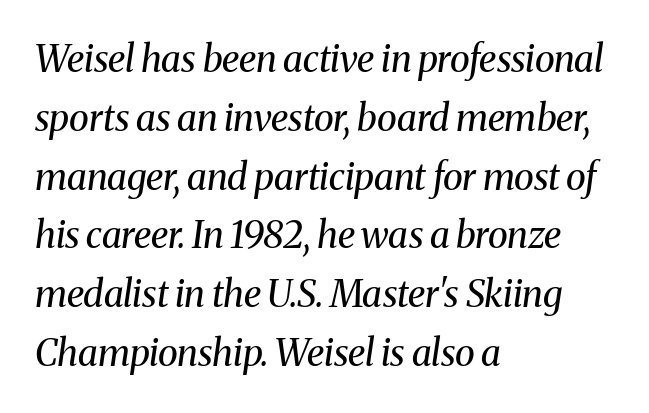
{"serif": "yes", "italic": "yes", "lean": "right", "slant_degrees": 8, "bold": "no", "weight": "regular", "width": "normal", "stroke_contrast": "medium", "x_height": "medium", "monospaced": "no", "underline": "no", "align": "left", "line_spacing": "normal", "line_spacing_ratio": 1.59, "letter_spacing": "normal", "letter_spacing_em": 0.0, "glyph_px": 37}
